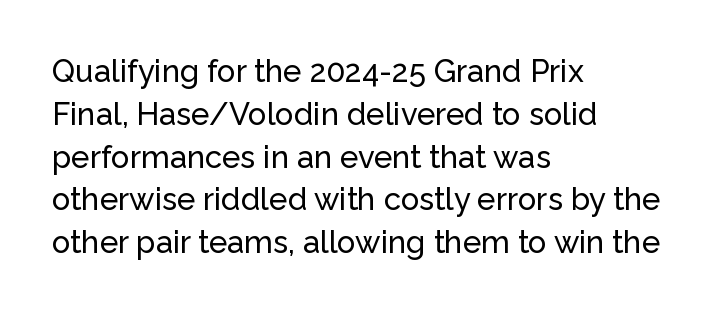
{"serif": "no", "italic": "no", "width": "normal", "stroke_contrast": "low", "x_height": "medium", "monospaced": "no", "underline": "no", "align": "left", "line_spacing": "normal", "line_spacing_ratio": 1.38, "letter_spacing": "normal", "letter_spacing_em": 0.0, "glyph_px": 31}
